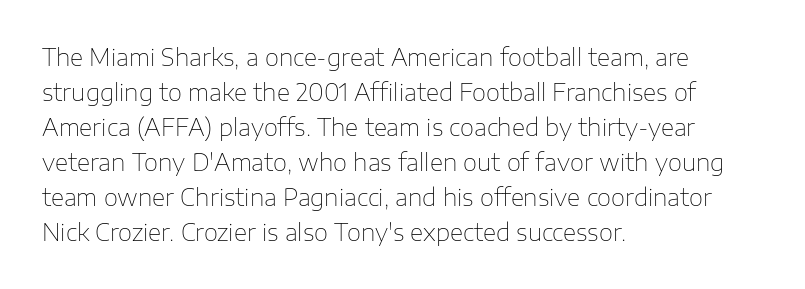
The image shows 23 px text type, upright; set left-aligned, normal line spacing (1.52x), normal letter spacing, not underlined.
